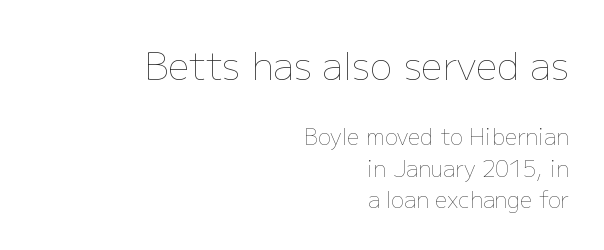
{"italic": "no", "bold": "no", "weight": "thin", "width": "normal", "stroke_contrast": "low", "x_height": "medium", "monospaced": "no", "underline": "no", "align": "right", "line_spacing": "normal", "line_spacing_ratio": 1.42, "letter_spacing": "normal", "letter_spacing_em": 0.0, "larger_block": "first", "size_ratio": 1.73, "glyph_px": 38}
